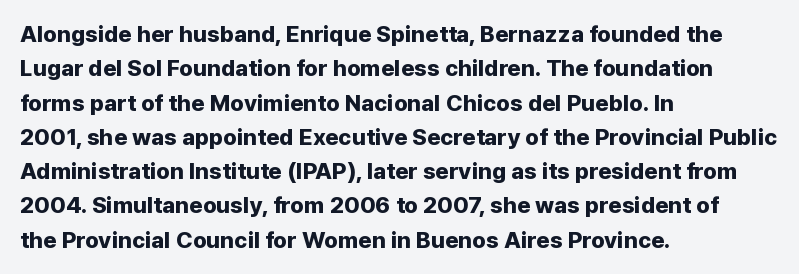
The space directly below the letters is spotless. Interline gaps are of average width in this sample. Ascenders rise straight up at ninety degrees. The rendering anchors every line to the left-hand side. The horizontal fit of the characters is conventional and even. The sample has been set heavy, in full bold.
